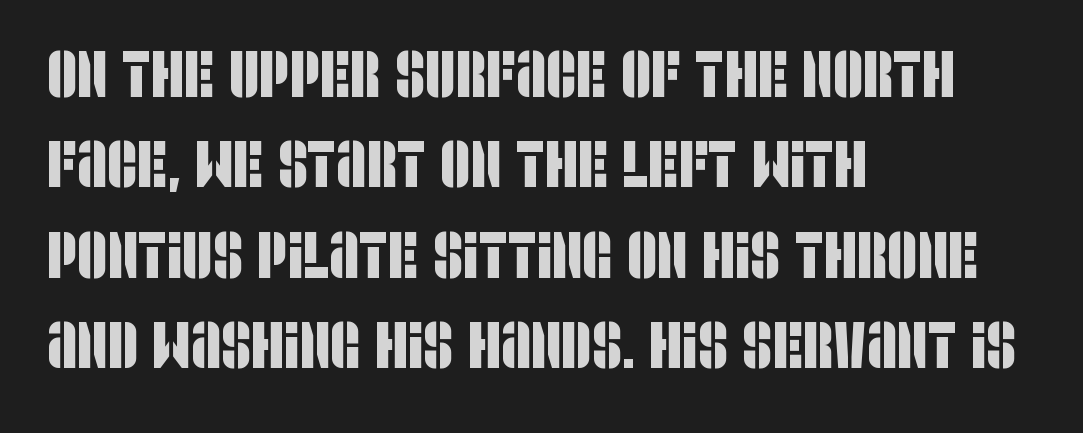
The image shows 66 px condensed sans-serif type; set left-aligned, normal line spacing (1.37x), normal letter spacing, not underlined; low stroke contrast and a large x-height.
